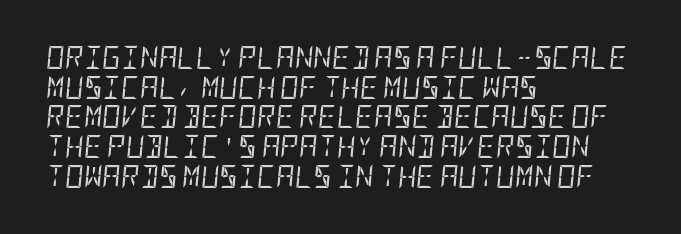
{"italic": "yes", "lean": "right", "slant_degrees": 5, "bold": "no", "underline": "no", "align": "left", "line_spacing": "normal", "line_spacing_ratio": 1.29, "letter_spacing": "normal", "letter_spacing_em": 0.0, "glyph_px": 23}
